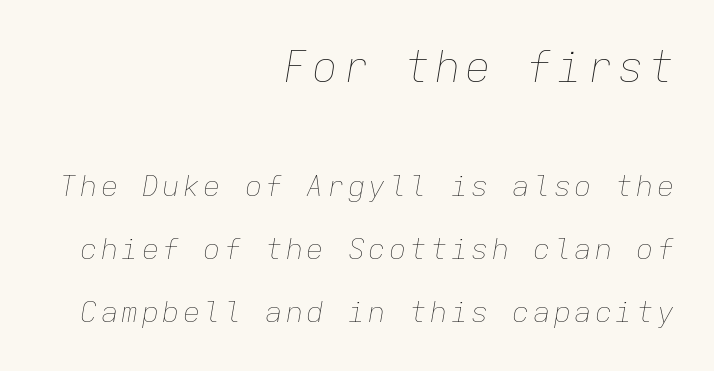
The block sitting higher on the canvas is the one with enlarged characters. Each new line begins a long way beneath the previous one. This is not heavy type; no bold has been used. Typeset ragged left — the right edge is the straight one.
